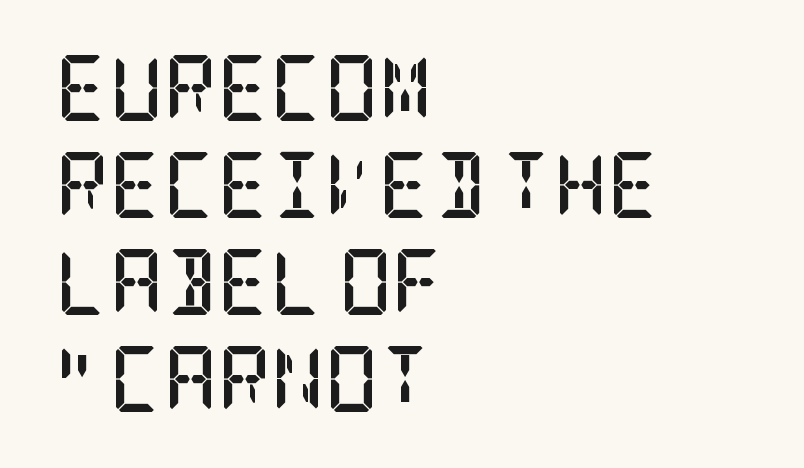
{"serif": "yes", "italic": "no", "bold": "yes", "weight": "semibold", "width": "condensed", "stroke_contrast": "low", "x_height": "large", "underline": "no", "align": "left", "line_spacing": "normal", "line_spacing_ratio": 1.47, "letter_spacing": "normal", "letter_spacing_em": 0.0, "glyph_px": 66}
